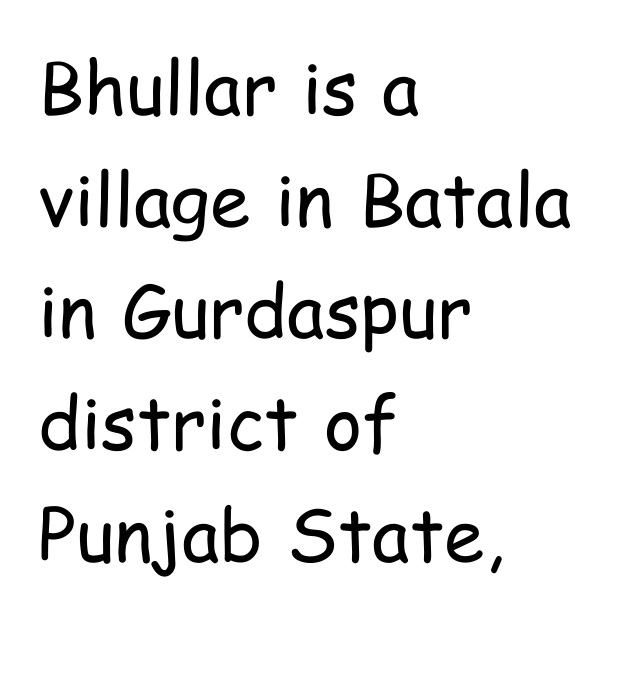
The image shows 73 px regular-weight, condensed sans-serif type, upright; set left-aligned, normal line spacing (1.53x), normal letter spacing, not underlined; low stroke contrast and a medium x-height.
